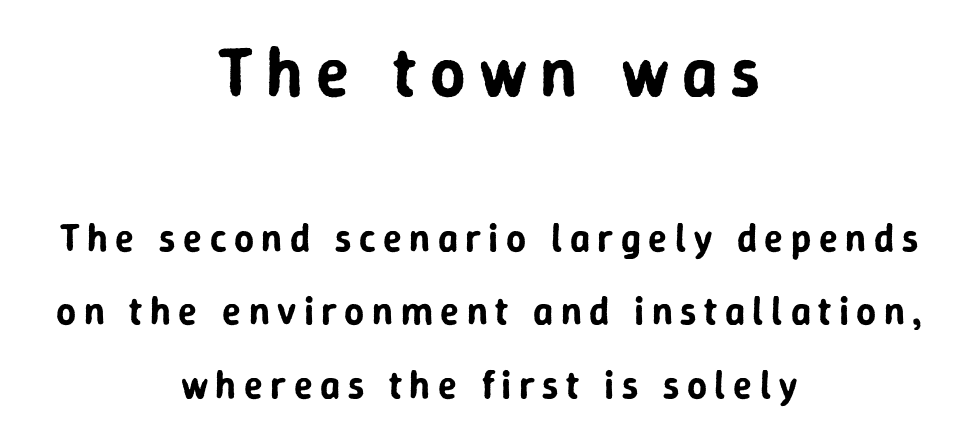
Typographically, this falls in the sans-serif category. The passage is arranged like a title page — every line centered. Anything drawn beneath the words? Only blank space. The block sitting higher on the canvas is the one with enlarged characters.
